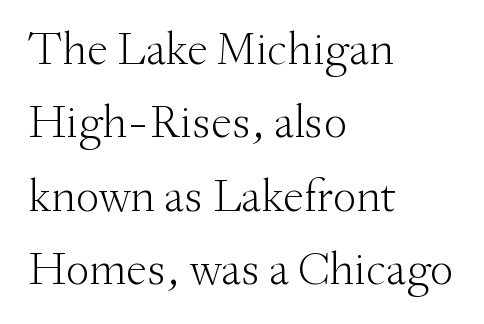
This sample has the flowing, uneven cadence of proportional lettering. No chunkiness to these letters — they're not bold. The baseline area is clear. The rag falls on the right side of this text block.
